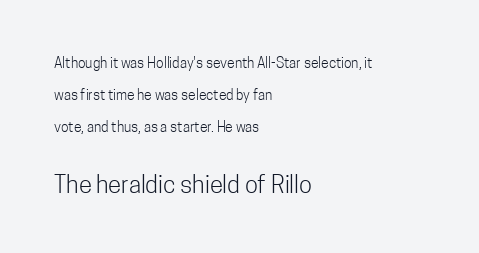
Q: Is the text bold? A: No.
Q: Is the text italic (slanted)? A: No, it is upright.
Q: Is the text underlined? A: No.
Q: How is the paragraph aligned? A: Left-aligned.
Q: Is the spacing between letters normal or unusually wide? A: Normal.
Q: Is the spacing between lines tight, normal or loose? A: Loose.
Q: Which block of text is set in a larger size, the first (top) or the second (bottom)? A: The second (bottom) one.
